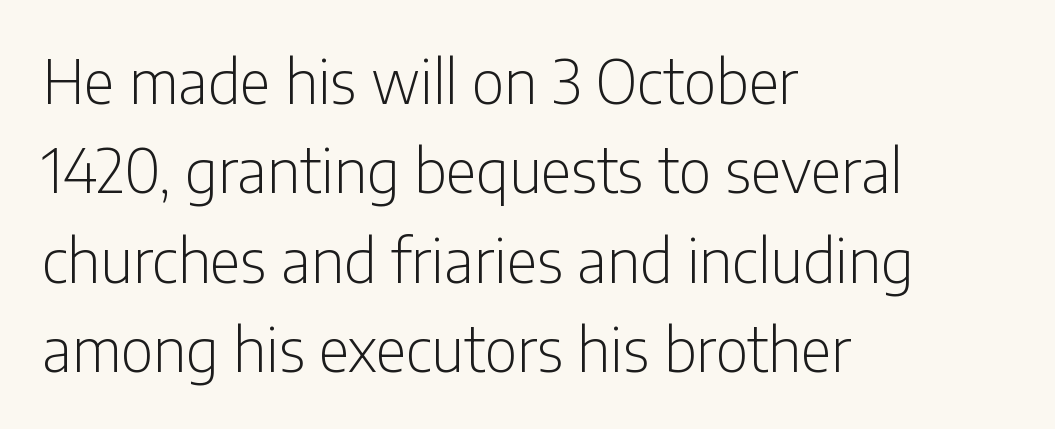
Students, observe: this is what conventionally led text looks like. The zone under the glyphs is completely vacant. The font sits on the lighter half of the weight spectrum, regular included. Proportional: the letters do not fall into vertical columns.
